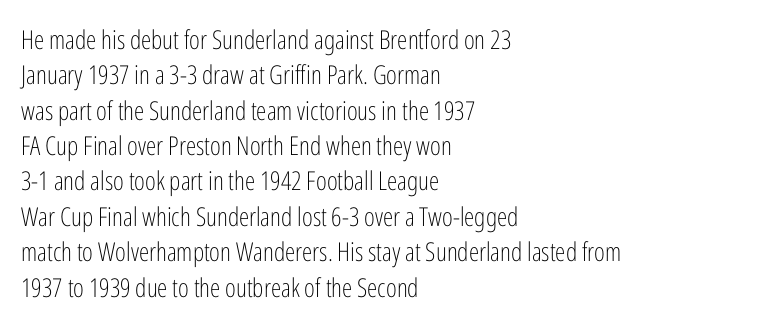
The image shows 26 px text type, upright; set left-aligned, normal line spacing (1.36x), normal letter spacing, not underlined.
